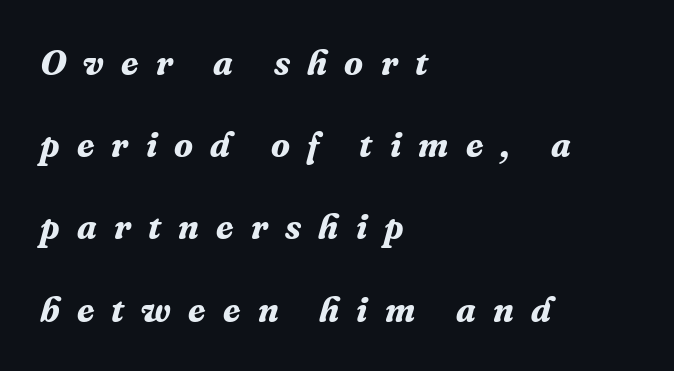
The image shows 35 px bold serif type, italic (leaning right); set left-aligned, loose line spacing (2.35x), unusually wide letter spacing (+0.49 em), not underlined; medium stroke contrast and a medium x-height.
